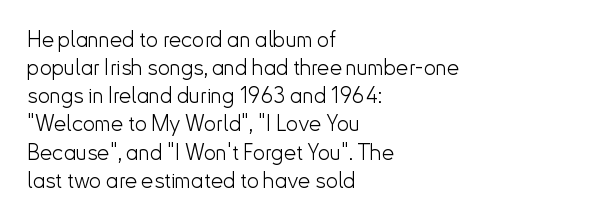
Q: Is the text bold? A: No.
Q: Is the text italic (slanted)? A: No, it is upright.
Q: Is the text underlined? A: No.
Q: How is the paragraph aligned? A: Left-aligned.
Q: Is the spacing between letters normal or unusually wide? A: Normal.
Q: Is the spacing between lines tight, normal or loose? A: Normal.
